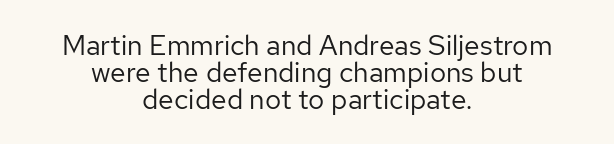
{"serif": "no", "italic": "no", "bold": "no", "weight": "regular", "width": "normal", "stroke_contrast": "low", "x_height": "medium", "monospaced": "no", "underline": "no", "align": "center", "line_spacing": "tight", "line_spacing_ratio": 0.96, "letter_spacing": "normal", "letter_spacing_em": 0.0, "glyph_px": 28}
